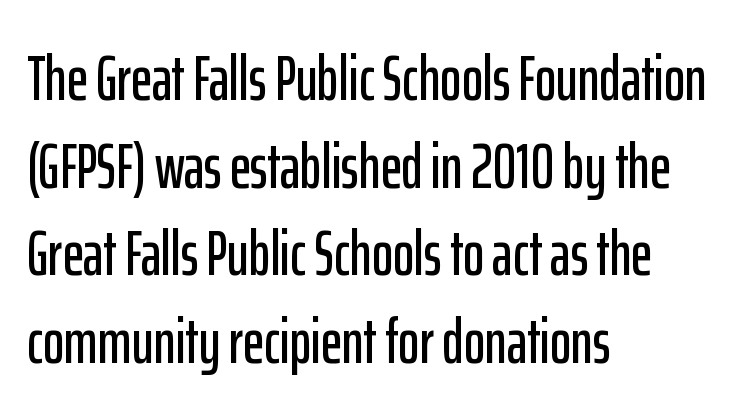
{"serif": "no", "italic": "no", "width": "condensed", "stroke_contrast": "low", "x_height": "medium", "monospaced": "no", "underline": "no", "align": "left", "line_spacing": "normal", "line_spacing_ratio": 1.37, "letter_spacing": "normal", "letter_spacing_em": 0.0, "glyph_px": 64}
